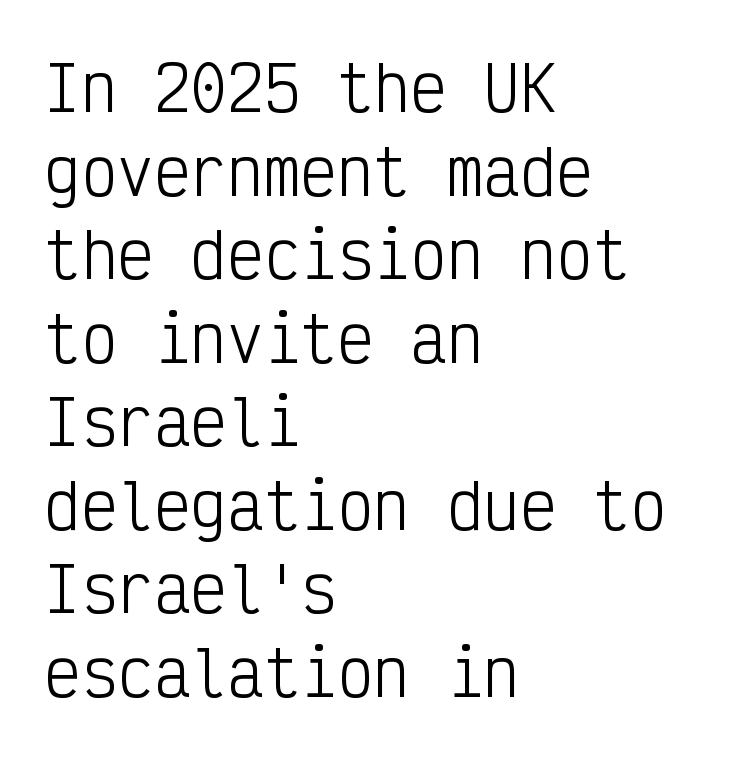
The image shows 61 px light, condensed sans-serif type, upright, monospaced; set left-aligned, normal line spacing (1.37x), normal letter spacing, not underlined; low stroke contrast and a medium x-height.
